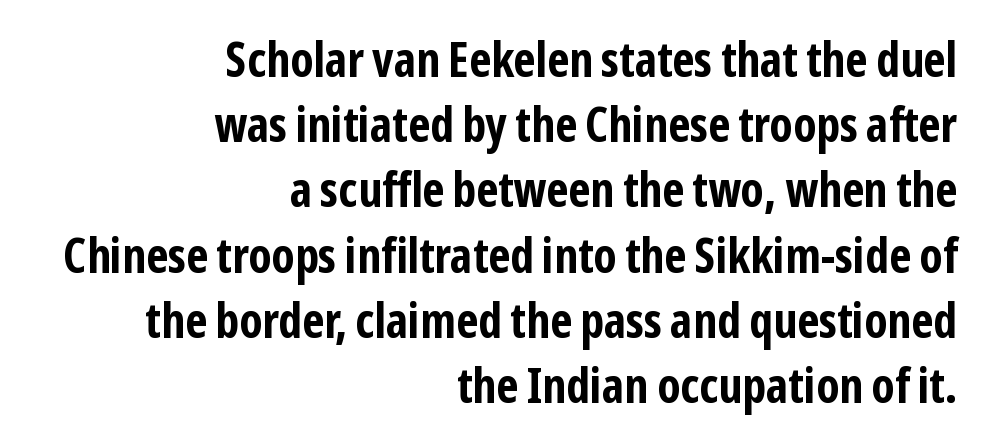
{"serif": "no", "italic": "no", "bold": "yes", "weight": "bold", "width": "condensed", "stroke_contrast": "low", "x_height": "medium", "monospaced": "no", "underline": "no", "align": "right", "line_spacing": "normal", "line_spacing_ratio": 1.33, "letter_spacing": "normal", "letter_spacing_em": 0.0, "glyph_px": 49}
